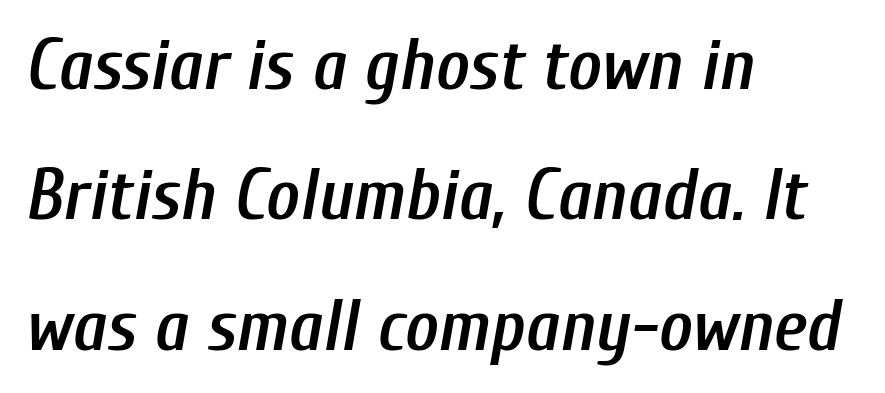
The image shows 72 px semibold, condensed type, italic (leaning right); set left-aligned, line spacing 1.81x, normal letter spacing, not underlined; low stroke contrast and a medium x-height.
